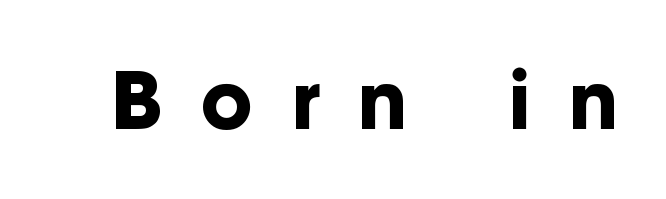
Q: Is the text bold? A: Yes.
Q: Is the text italic (slanted)? A: No, it is upright.
Q: Is the typeface a serif or a sans-serif typeface? A: Sans-serif.
Q: Is the text underlined? A: No.
Q: Is the spacing between letters normal or unusually wide? A: Unusually wide.
Q: Width (condensed, normal, or wide)? A: Normal.
Q: Stroke contrast? A: Low.
Q: x-height? A: Medium.
Q: Monospaced? A: No.
